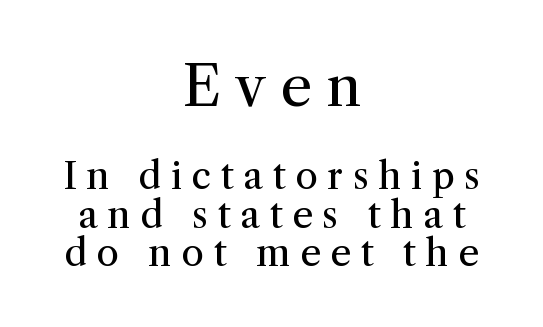
The image shows 56 px regular-weight serif type, upright; set centered, tight line spacing (1.03x), unusually wide letter spacing (+0.26 em), not underlined; the first (top) block is 1.51x larger; medium stroke contrast and a medium x-height.
